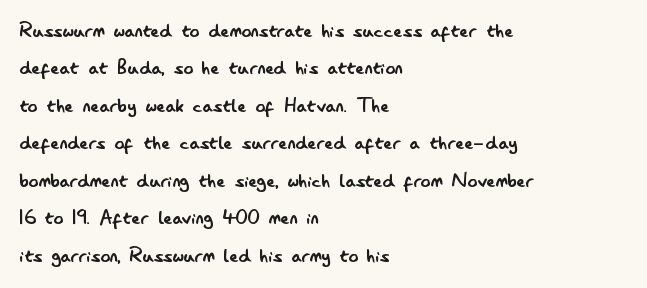
Q: Is the text bold? A: No.
Q: Is the text italic (slanted)? A: No, it is upright.
Q: Is the text underlined? A: No.
Q: How is the paragraph aligned? A: Left-aligned.
Q: Is the spacing between letters normal or unusually wide? A: Normal.
Q: Is the spacing between lines tight, normal or loose? A: Normal.
